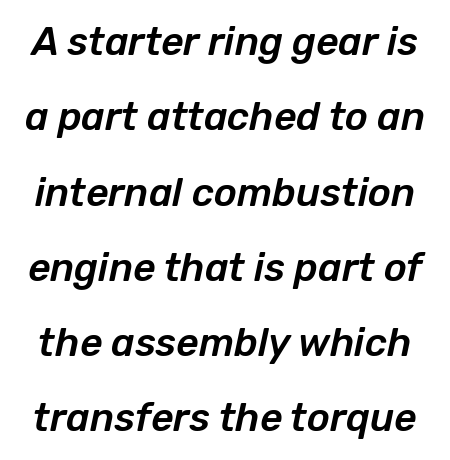
Q: Is the text italic (slanted)? A: Yes, it leans right by about 12 degrees.
Q: Is the text underlined? A: No.
Q: Is the spacing between letters normal or unusually wide? A: Normal.
Q: Is the spacing between lines tight, normal or loose? A: Loose.
Q: Width (condensed, normal, or wide)? A: Normal.
Q: Stroke contrast? A: Low.
Q: x-height? A: Medium.
Q: Monospaced? A: No.
